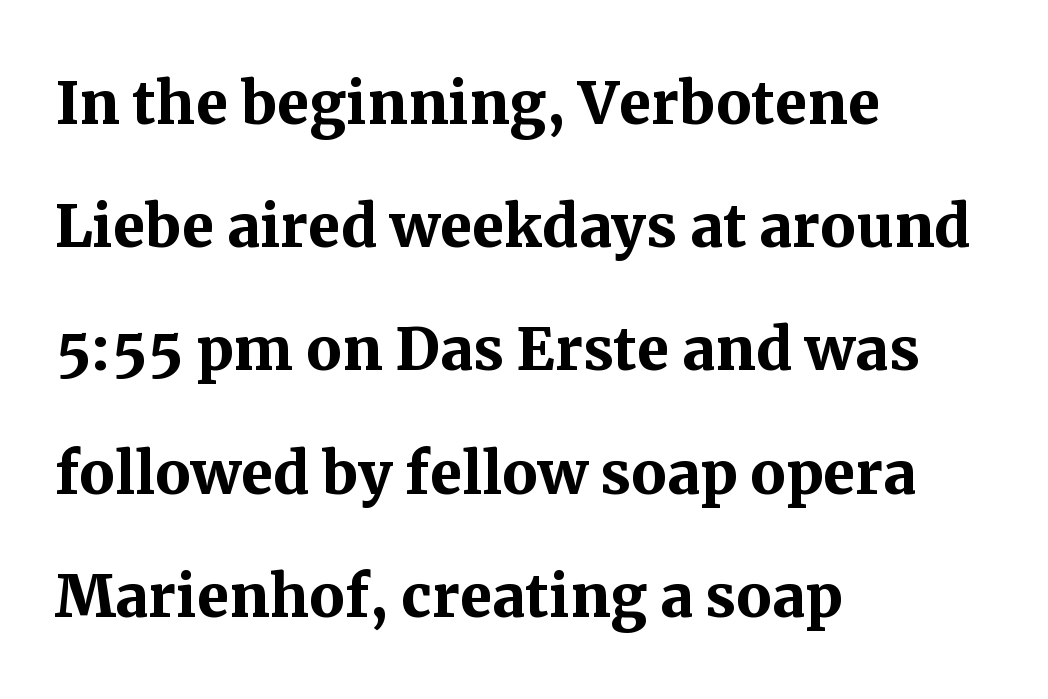
The image shows 79 px semibold serif type, upright; set left-aligned, normal line spacing (1.56x), normal letter spacing, not underlined; medium stroke contrast and a medium x-height.
